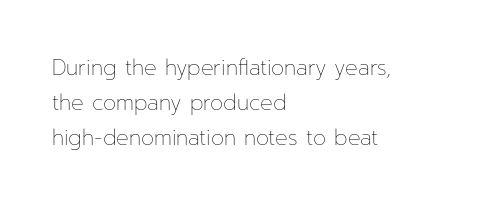
The image shows 21 px text type, upright; set left-aligned, normal line spacing (1.66x), normal letter spacing, not underlined.
